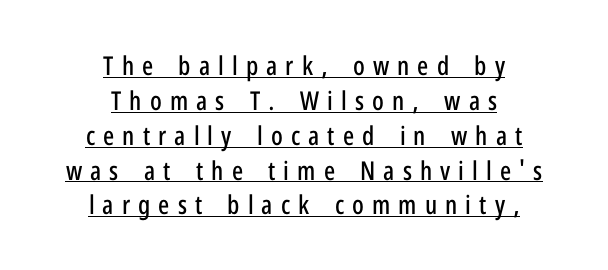
Honestly, the letter spacing is so wide it's the main thing you notice. This sample carries an underscore along the baseline area. The lettering stays uniformly vertical, giving the passage a roman look. Rows of type keep a routine distance in the vertical direction.
